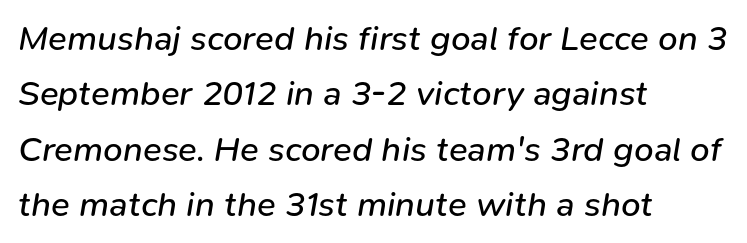
{"italic": "yes", "lean": "right", "slant_degrees": 9, "bold": "no", "weight": "regular", "width": "normal", "stroke_contrast": "low", "x_height": "medium", "monospaced": "no", "underline": "no", "align": "left", "line_spacing": "normal", "line_spacing_ratio": 1.58, "letter_spacing": "normal", "letter_spacing_em": 0.0, "glyph_px": 35}
